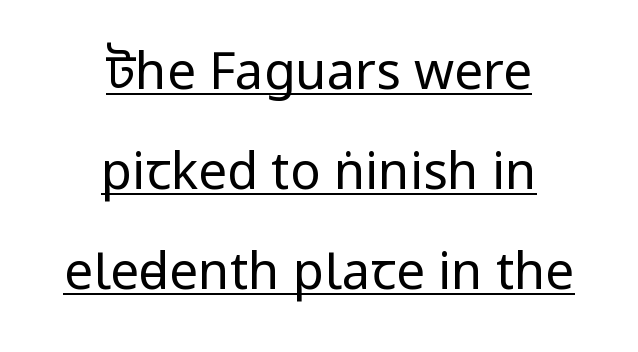
{"serif": "no", "italic": "no", "bold": "no", "weight": "regular", "width": "condensed", "stroke_contrast": "low", "x_height": "large", "monospaced": "no", "underline": "yes", "align": "center", "line_spacing": "loose", "line_spacing_ratio": 1.96, "letter_spacing": "normal", "letter_spacing_em": 0.0, "glyph_px": 51}
